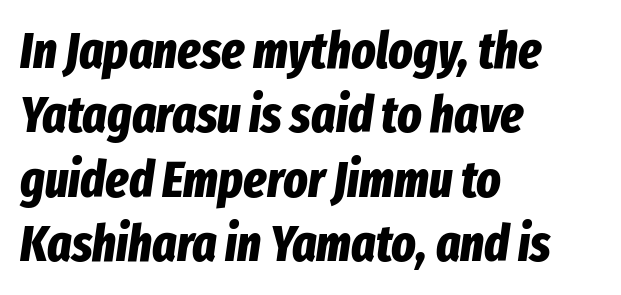
Q: Is the text bold? A: Yes.
Q: Is the text italic (slanted)? A: Yes, it leans right by about 8 degrees.
Q: Is the text underlined? A: No.
Q: How is the paragraph aligned? A: Left-aligned.
Q: Is the spacing between letters normal or unusually wide? A: Normal.
Q: Is the spacing between lines tight, normal or loose? A: Normal.
Q: Width (condensed, normal, or wide)? A: Condensed.
Q: Stroke contrast? A: Low.
Q: x-height? A: Medium.
Q: Monospaced? A: No.
